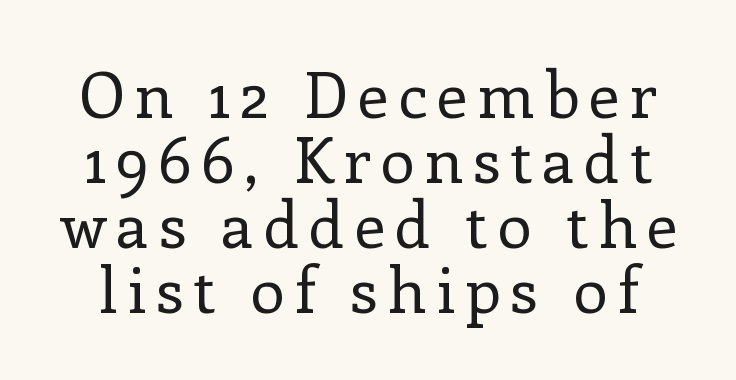
Q: Is the text bold? A: No.
Q: Is the text italic (slanted)? A: No, it is upright.
Q: Is the typeface a serif or a sans-serif typeface? A: Serif.
Q: Is the text underlined? A: No.
Q: Is the spacing between lines tight, normal or loose? A: Tight.
Q: Width (condensed, normal, or wide)? A: Normal.
Q: Stroke contrast? A: Low.
Q: x-height? A: Medium.
Q: Monospaced? A: No.
